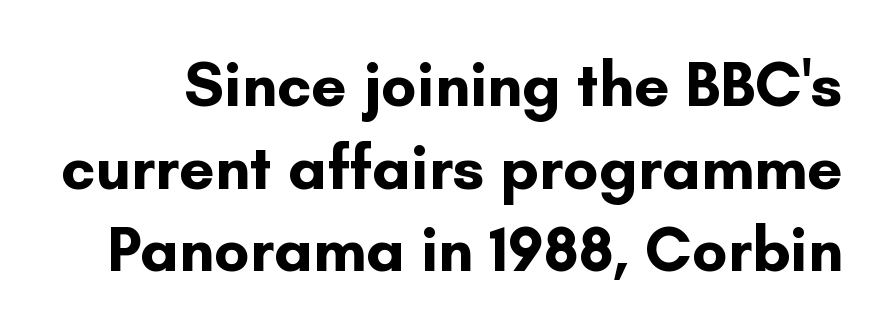
The image shows 63 px bold sans-serif type, upright; set normal line spacing (1.31x), normal letter spacing, not underlined; low stroke contrast and a small x-height.
